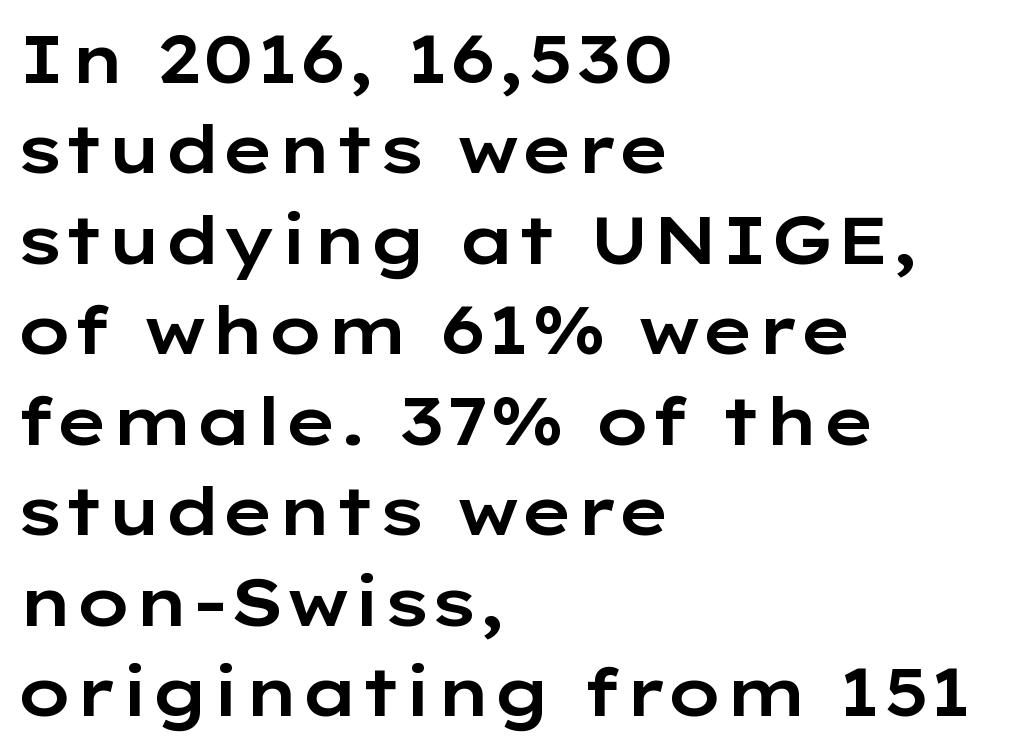
{"serif": "no", "italic": "no", "width": "wide", "stroke_contrast": "low", "x_height": "medium", "monospaced": "no", "underline": "no", "align": "left", "line_spacing": "normal", "line_spacing_ratio": 1.35, "letter_spacing": "normal", "letter_spacing_em": 0.0, "glyph_px": 67}
